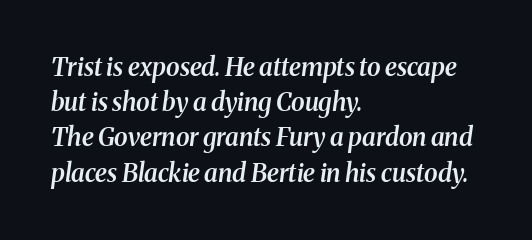
The setting favours the left margin, as ordinary paragraphs usually do. Check under the words: just untouched page. This sample keeps an unexceptional amount of space between lines. Compared with typical body copy, the letter spacing here is the same. The strokes are fattened partway — semibold, not bold.
